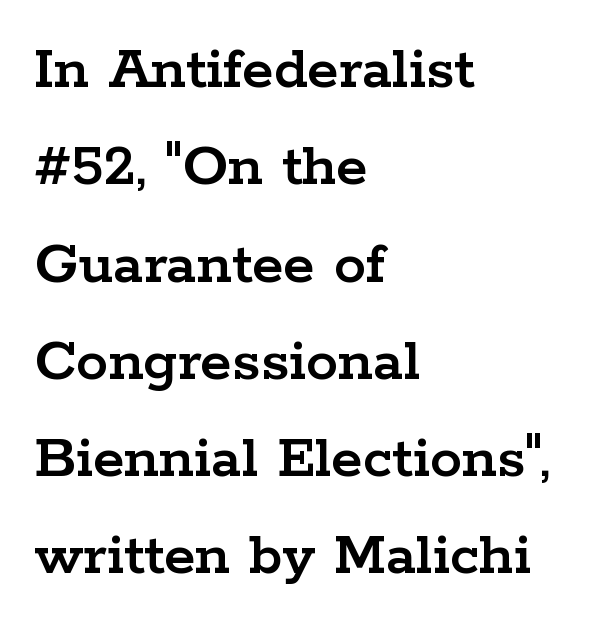
Leading matches the norm, producing a regular column. Unlike italic type, these characters show no tilt at all. Decoration check: the copy has no underline. Proportional: the letters do not fall into vertical columns.
